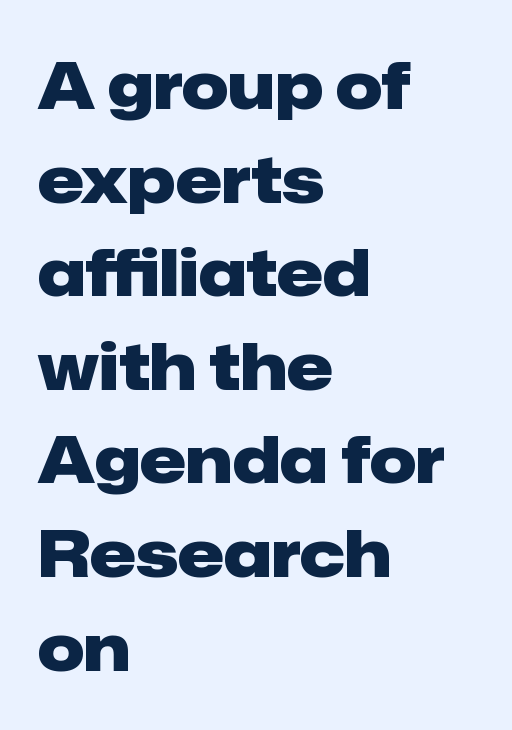
The image shows 65 px heavy sans-serif type, upright; set left-aligned, normal line spacing (1.44x), normal letter spacing, not underlined; low stroke contrast and a medium x-height.
